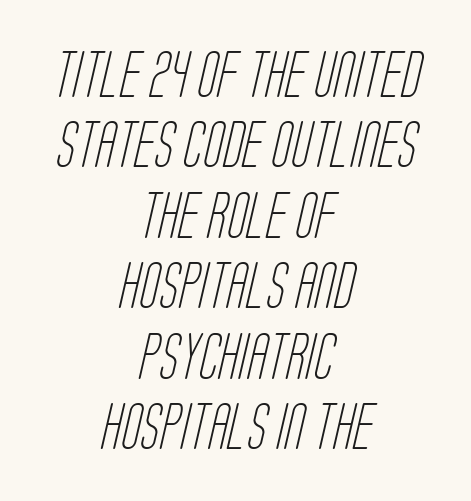
Spacing between characters is what you'd get straight out of the box. Note: no serifs on the glyphs. Line starts and ends both wander, symmetrically. Here the designer chose a conventional face with non-uniform glyph widths. Compared with typical paragraphs, the rows here are spaced about the same. The zone under the glyphs is completely vacant.
